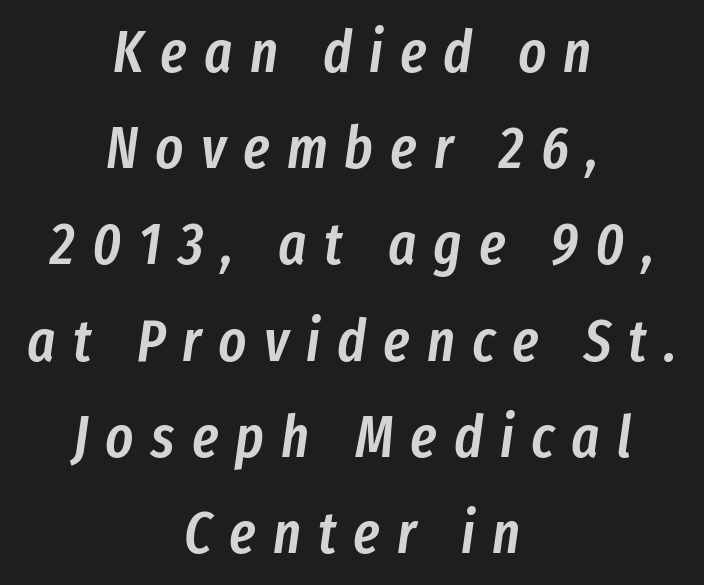
Q: Is the text bold? A: Semi-bold.
Q: Is the text italic (slanted)? A: Yes, it leans right by about 8 degrees.
Q: Is the text underlined? A: No.
Q: How is the paragraph aligned? A: Centered.
Q: Is the spacing between letters normal or unusually wide? A: Unusually wide.
Q: Is the spacing between lines tight, normal or loose? A: Normal.
Q: Width (condensed, normal, or wide)? A: Condensed.
Q: Stroke contrast? A: Low.
Q: x-height? A: Medium.
Q: Monospaced? A: No.
